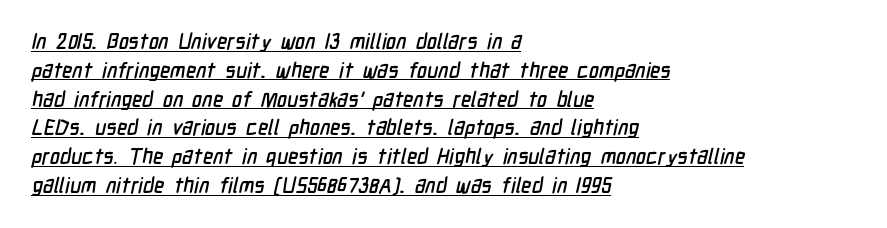
{"underline": "yes", "align": "left", "line_spacing": "normal", "line_spacing_ratio": 1.37, "letter_spacing": "normal", "letter_spacing_em": 0.0, "glyph_px": 21}
